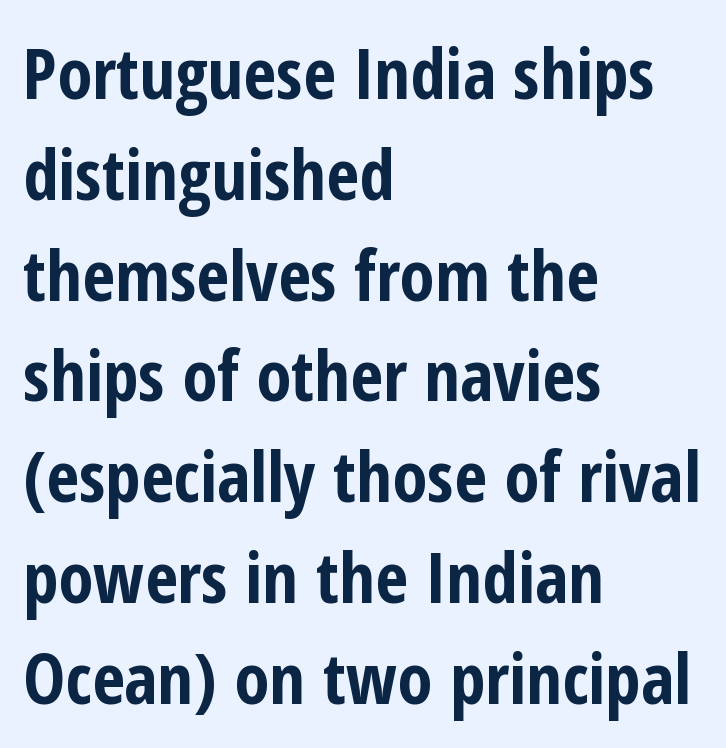
Q: Is the text bold? A: Yes.
Q: Is the text italic (slanted)? A: No, it is upright.
Q: Is the typeface a serif or a sans-serif typeface? A: Sans-serif.
Q: Is the text underlined? A: No.
Q: How is the paragraph aligned? A: Left-aligned.
Q: Is the spacing between letters normal or unusually wide? A: Normal.
Q: Is the spacing between lines tight, normal or loose? A: Normal.
Q: Width (condensed, normal, or wide)? A: Condensed.
Q: Stroke contrast? A: Low.
Q: x-height? A: Medium.
Q: Monospaced? A: No.
